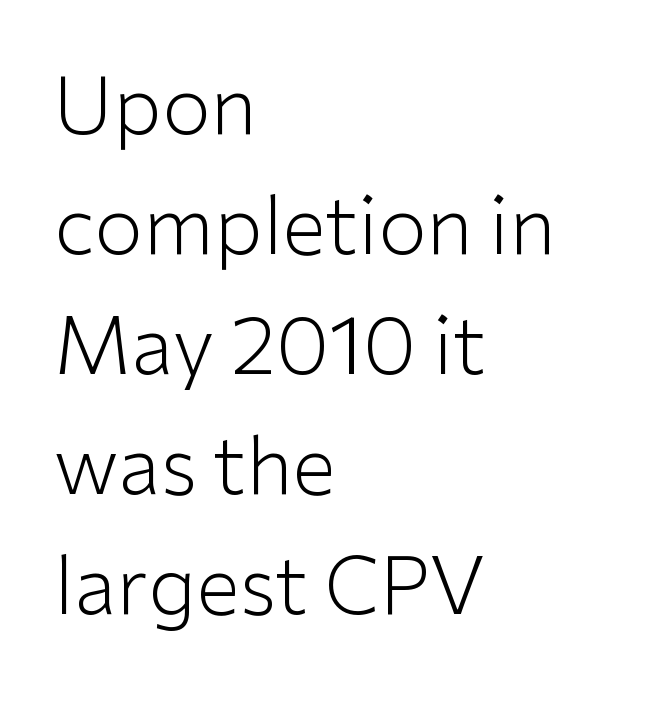
{"serif": "no", "italic": "no", "bold": "no", "weight": "light", "width": "normal", "stroke_contrast": "low", "x_height": "medium", "monospaced": "no", "underline": "no", "align": "left", "line_spacing": "normal", "line_spacing_ratio": 1.52, "letter_spacing": "normal", "letter_spacing_em": 0.0, "glyph_px": 79}
